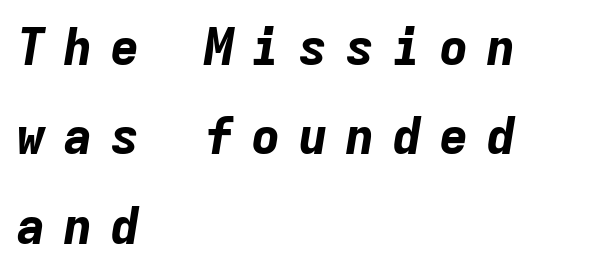
{"italic": "yes", "lean": "right", "slant_degrees": 9, "bold": "yes", "weight": "bold", "width": "normal", "stroke_contrast": "low", "x_height": "medium", "monospaced": "yes", "underline": "no", "align": "left", "line_spacing_ratio": 1.79, "letter_spacing": "wide", "letter_spacing_em": 0.34, "glyph_px": 50}
